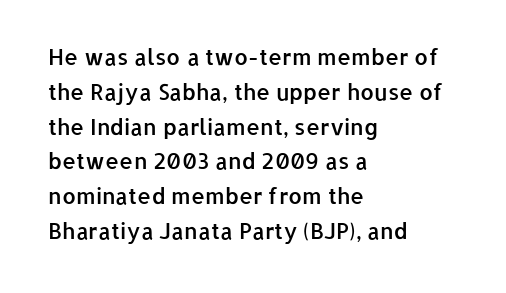
The image shows 22 px text type, upright; set left-aligned, normal line spacing (1.58x), normal letter spacing, not underlined.
